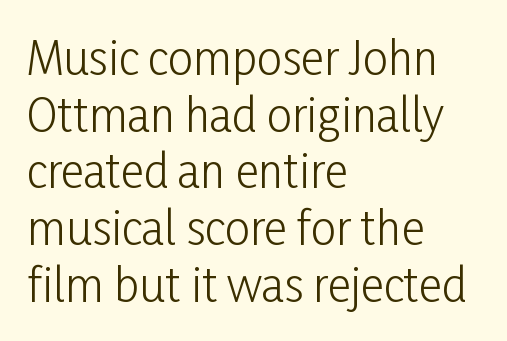
The string is rendered with underlining switched off. Ordinary non-slanted type is in use. Each stroke keeps to a modest, everyday thickness or less. You can tell from the bare stems that sans-serif type was used. Line beginnings align vertically; line endings do not. A typesetter would call this proportional, since set widths differ per character.
